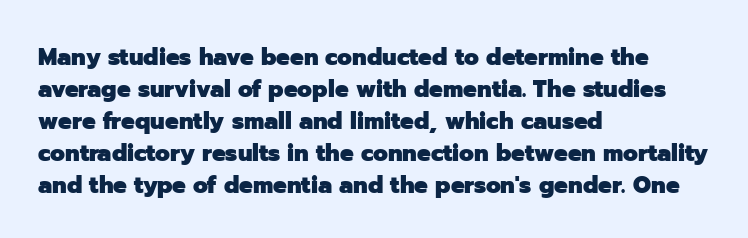
Q: Is the text bold? A: Yes.
Q: Is the text italic (slanted)? A: No, it is upright.
Q: Is the text underlined? A: No.
Q: How is the paragraph aligned? A: Left-aligned.
Q: Is the spacing between letters normal or unusually wide? A: Normal.
Q: Is the spacing between lines tight, normal or loose? A: Normal.
